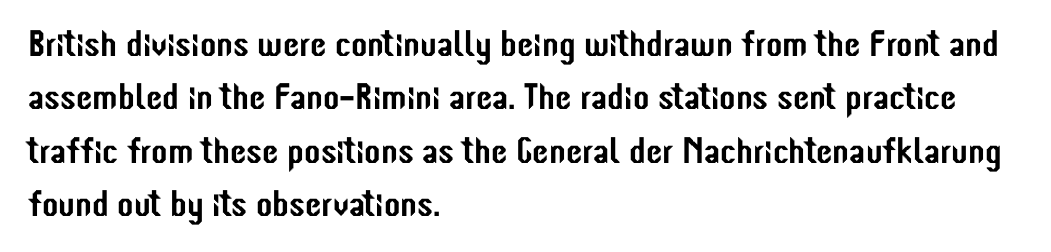
The image shows 37 px condensed sans-serif type, upright; set left-aligned, normal line spacing (1.44x), normal letter spacing, not underlined; low stroke contrast and a medium x-height.
